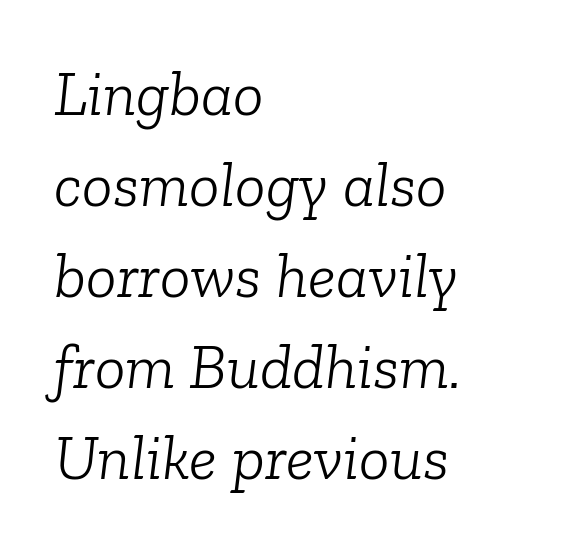
The image shows 64 px light serif type, italic (leaning right); set left-aligned, normal line spacing (1.42x), normal letter spacing, not underlined; low stroke contrast and a medium x-height.
